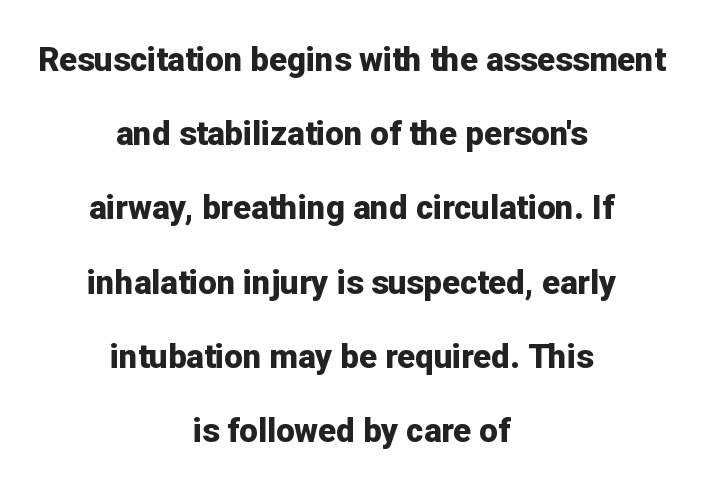
{"serif": "no", "italic": "no", "bold": "yes", "weight": "bold", "width": "normal", "stroke_contrast": "low", "x_height": "medium", "monospaced": "no", "underline": "no", "align": "center", "line_spacing": "loose", "line_spacing_ratio": 2.25, "letter_spacing": "normal", "letter_spacing_em": 0.0, "glyph_px": 33}
